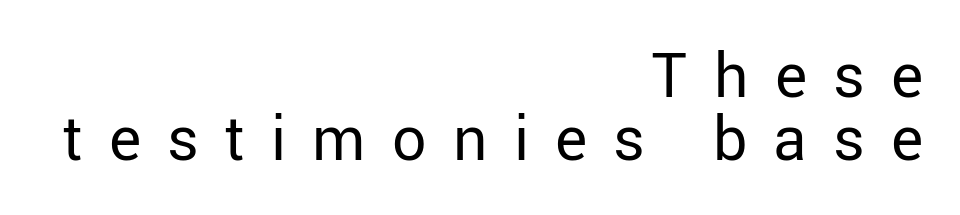
{"serif": "no", "italic": "no", "bold": "no", "weight": "regular", "width": "normal", "stroke_contrast": "low", "x_height": "medium", "monospaced": "no", "underline": "no", "align": "right", "line_spacing": "tight", "line_spacing_ratio": 1.04, "letter_spacing": "wide", "letter_spacing_em": 0.43, "glyph_px": 61}
